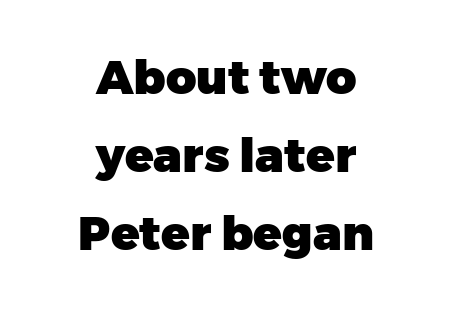
Q: Is the text bold? A: Yes.
Q: Is the text italic (slanted)? A: No, it is upright.
Q: Is the typeface a serif or a sans-serif typeface? A: Sans-serif.
Q: Is the text underlined? A: No.
Q: How is the paragraph aligned? A: Centered.
Q: Is the spacing between letters normal or unusually wide? A: Normal.
Q: Is the spacing between lines tight, normal or loose? A: Normal.
Q: Width (condensed, normal, or wide)? A: Normal.
Q: Stroke contrast? A: Low.
Q: x-height? A: Medium.
Q: Monospaced? A: No.
